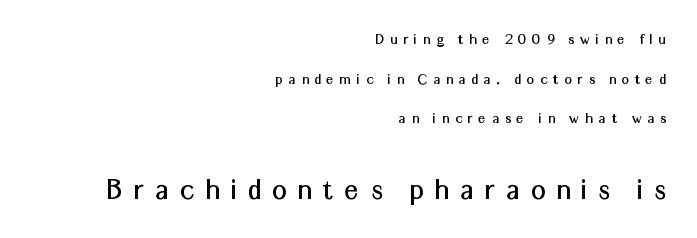
The image shows 31 px sans-serif type, upright; set right-aligned, loose line spacing (2.47x), unusually wide letter spacing (+0.38 em), not underlined; the second (bottom) block is 1.94x larger; medium stroke contrast and a medium x-height.
